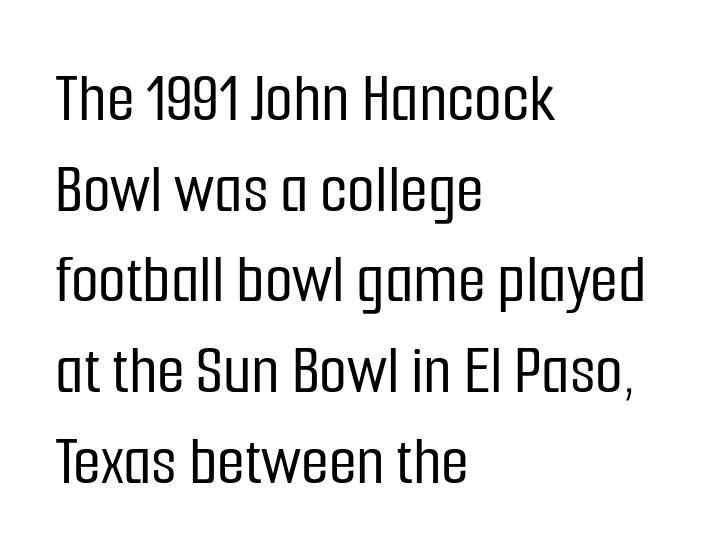
Alignment: flush left. Just letters on the line, the space beneath them empty. The passage shown is typed in a proportional face where columns would drift. Is the letter spacing exaggerated? No — it looks like the ordinary default.
